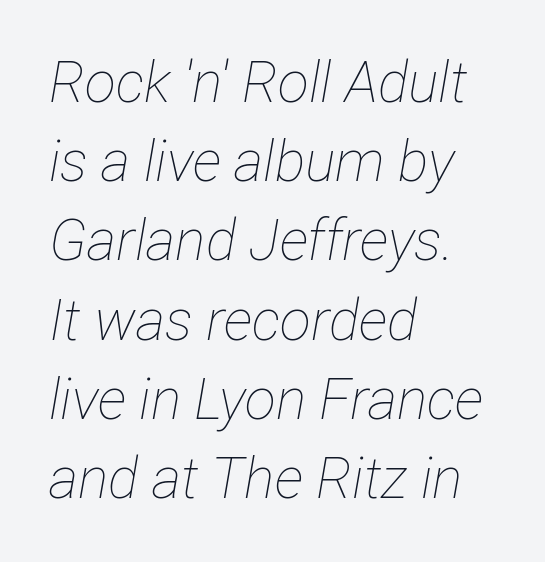
{"italic": "yes", "lean": "right", "slant_degrees": 12, "bold": "no", "weight": "thin", "width": "condensed", "stroke_contrast": "low", "x_height": "medium", "monospaced": "no", "underline": "no", "align": "left", "line_spacing": "normal", "line_spacing_ratio": 1.39, "letter_spacing": "normal", "letter_spacing_em": 0.0, "glyph_px": 57}
